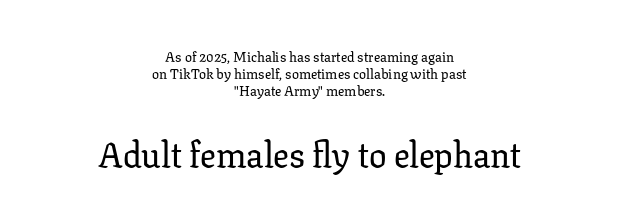
The image shows 35 px serif type, upright; set centered, line spacing 1.22x, normal letter spacing, not underlined; the second (bottom) block is 2.5x larger; low stroke contrast and a medium x-height.
